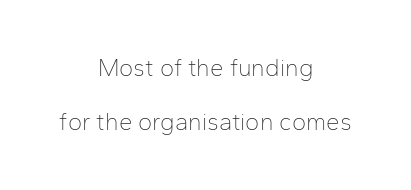
Q: Is the text bold? A: No.
Q: Is the text italic (slanted)? A: No, it is upright.
Q: Is the text underlined? A: No.
Q: How is the paragraph aligned? A: Centered.
Q: Is the spacing between letters normal or unusually wide? A: Normal.
Q: Is the spacing between lines tight, normal or loose? A: Loose.
